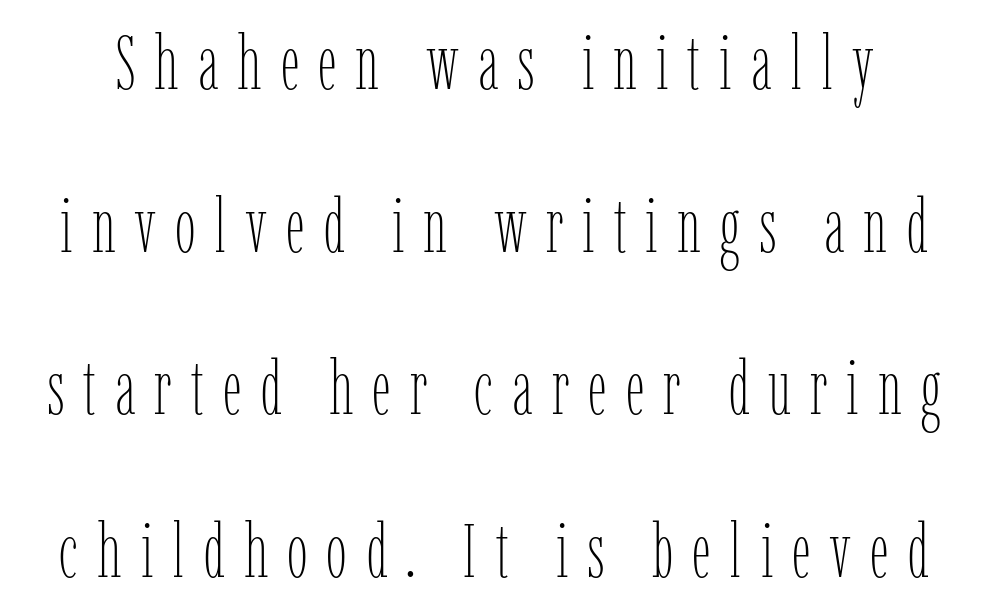
Q: Is the text bold? A: No.
Q: Is the text italic (slanted)? A: No, it is upright.
Q: Is the text underlined? A: No.
Q: Is the spacing between letters normal or unusually wide? A: Unusually wide.
Q: Is the spacing between lines tight, normal or loose? A: Loose.
Q: Width (condensed, normal, or wide)? A: Condensed.
Q: Stroke contrast? A: Low.
Q: x-height? A: Medium.
Q: Monospaced? A: No.
